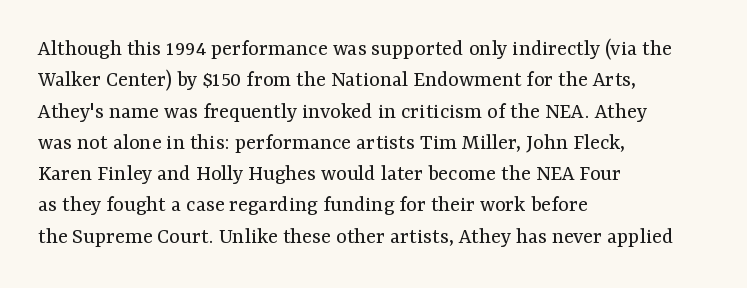
One glance says typical: line gaps are just what's usual. What stands out about the letter spacing? Nothing — it is the standard amount. This reads as an unemphasized weight, regular at the heaviest. The text block is weighted toward the left margin, trailing off unevenly rightward. Descender tails drop into unmarked territory. The specimen reads as upright at a glance.
